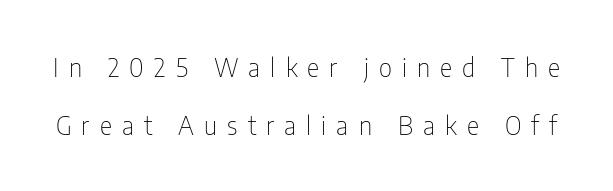
The image shows 26 px text type, upright; set loose line spacing (2.23x), unusually wide letter spacing (+0.39 em), not underlined.
